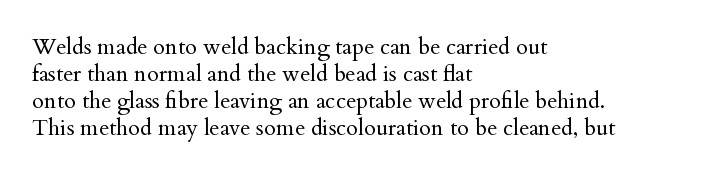
{"italic": "no", "bold": "no", "underline": "no", "align": "left", "line_spacing_ratio": 1.22, "letter_spacing": "normal", "letter_spacing_em": 0.0, "glyph_px": 22}
